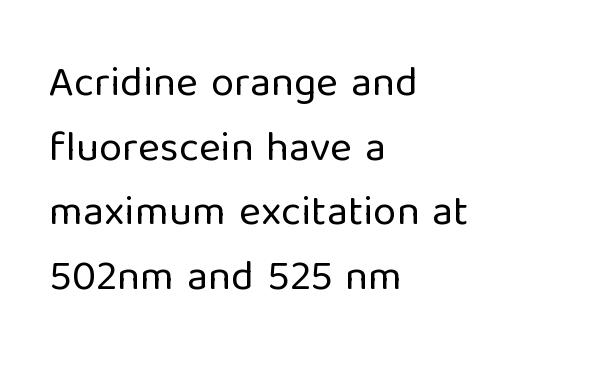
Q: Is the text bold? A: No.
Q: Is the text italic (slanted)? A: No, it is upright.
Q: Is the typeface a serif or a sans-serif typeface? A: Sans-serif.
Q: Is the text underlined? A: No.
Q: How is the paragraph aligned? A: Left-aligned.
Q: Is the spacing between letters normal or unusually wide? A: Normal.
Q: Is the spacing between lines tight, normal or loose? A: Normal.
Q: Width (condensed, normal, or wide)? A: Normal.
Q: Stroke contrast? A: Low.
Q: x-height? A: Medium.
Q: Monospaced? A: No.
